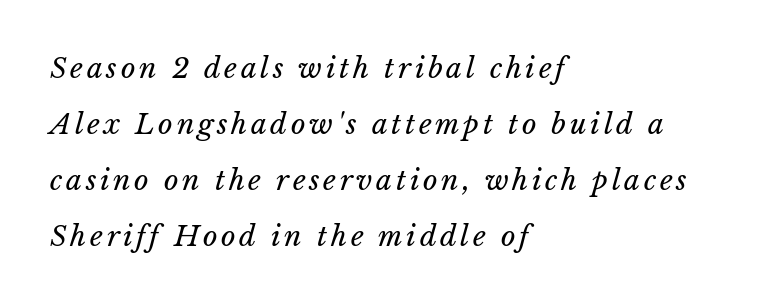
Q: Is the text bold? A: No.
Q: Is the text italic (slanted)? A: Yes, it leans right by about 15 degrees.
Q: Is the text underlined? A: No.
Q: How is the paragraph aligned? A: Left-aligned.
Q: Is the spacing between lines tight, normal or loose? A: Loose.
Q: Width (condensed, normal, or wide)? A: Normal.
Q: Stroke contrast? A: Low.
Q: x-height? A: Medium.
Q: Monospaced? A: No.
